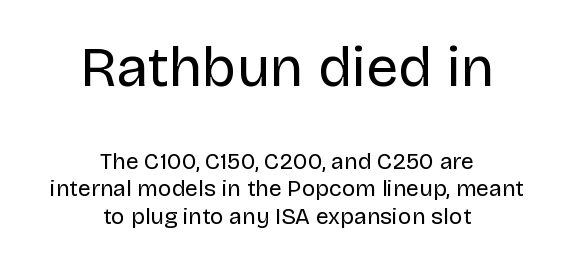
The image shows 57 px regular-weight sans-serif type, upright; set centered, line spacing 1.21x, normal letter spacing, not underlined; the first (top) block is 2.48x larger; low stroke contrast and a large x-height.
